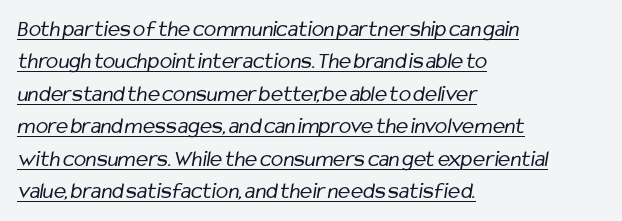
Q: Is the text bold? A: No.
Q: Is the text underlined? A: Yes.
Q: How is the paragraph aligned? A: Left-aligned.
Q: Is the spacing between letters normal or unusually wide? A: Normal.
Q: Is the spacing between lines tight, normal or loose? A: Normal.
